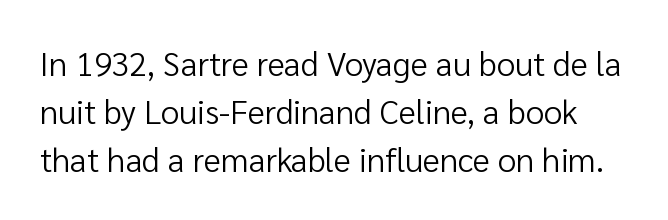
Q: Is the text bold? A: No.
Q: Is the text italic (slanted)? A: No, it is upright.
Q: Is the typeface a serif or a sans-serif typeface? A: Sans-serif.
Q: Is the text underlined? A: No.
Q: Is the spacing between letters normal or unusually wide? A: Normal.
Q: Is the spacing between lines tight, normal or loose? A: Normal.
Q: Width (condensed, normal, or wide)? A: Normal.
Q: Stroke contrast? A: Low.
Q: x-height? A: Medium.
Q: Monospaced? A: No.
